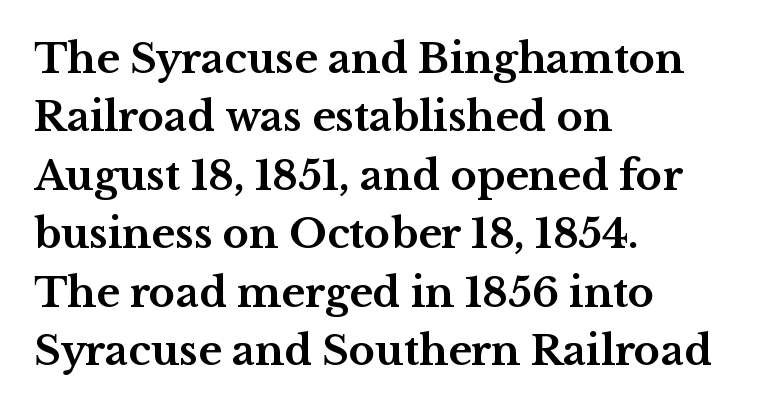
Posture: vertical. The space between consecutive lines is moderate. Proportional: the letters do not fall into vertical columns. The letters sit at their default tracking, neither squeezed nor spread. How heavy is the stroke? Heavy — this is a bold. Reading down the block, your eye returns to a fixed left position each line.
